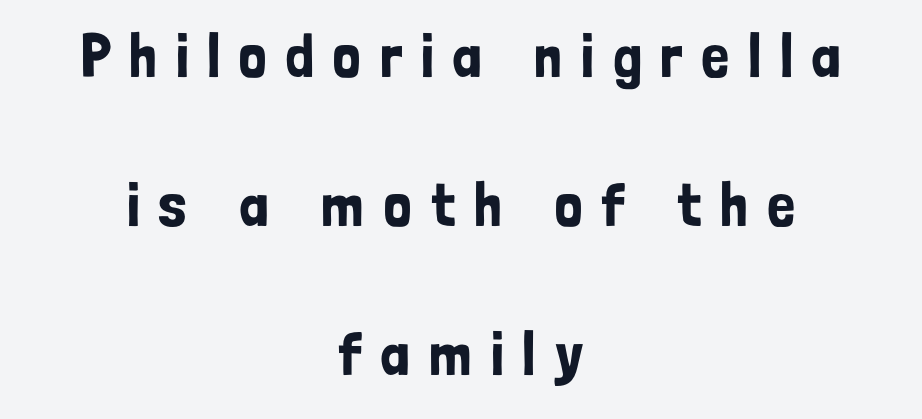
The image shows 62 px condensed sans-serif type, upright; set centered, loose line spacing (2.4x), unusually wide letter spacing (+0.3 em), not underlined; low stroke contrast and a medium x-height.
